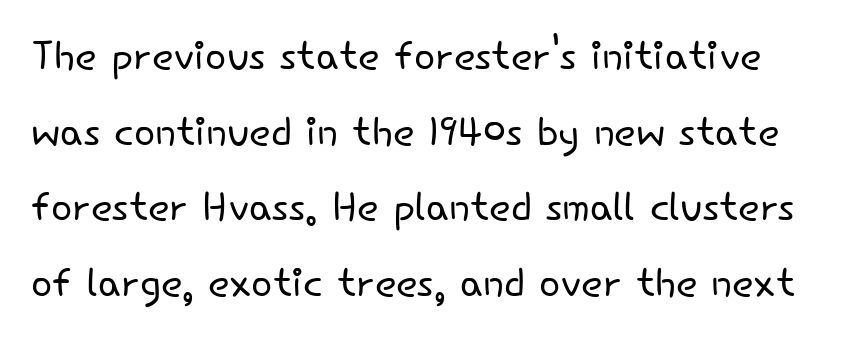
The image shows 56 px light sans-serif type, upright; set normal line spacing (1.35x), normal letter spacing, not underlined; low stroke contrast and a small x-height.
